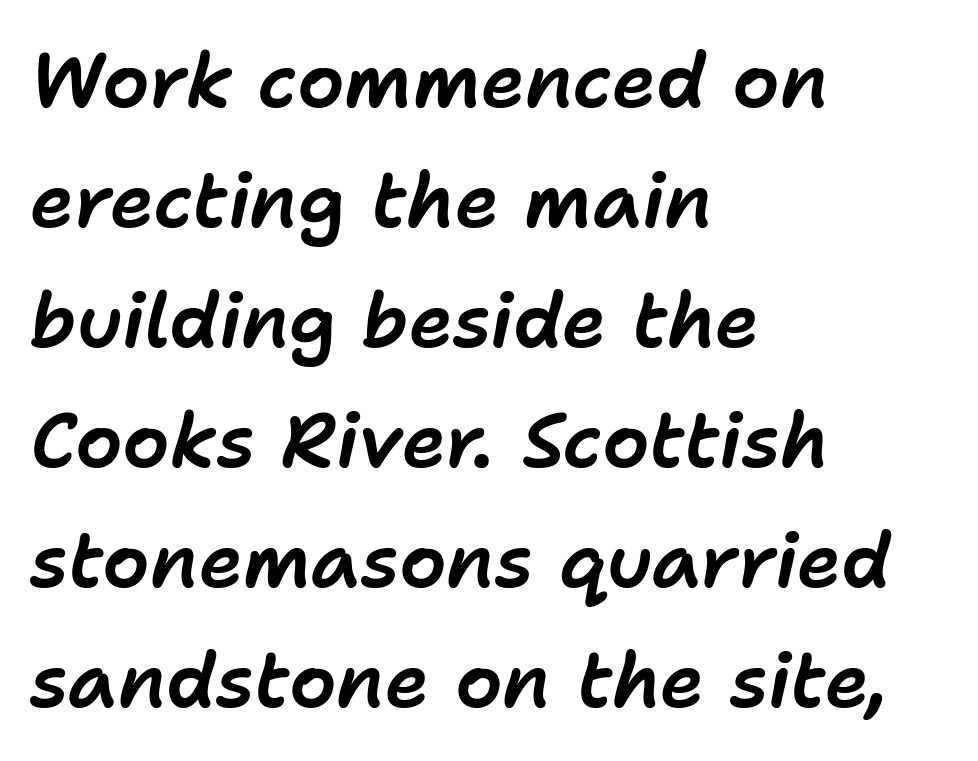
Q: Is the text italic (slanted)? A: Yes, it leans right by about 11 degrees.
Q: Is the text underlined? A: No.
Q: How is the paragraph aligned? A: Left-aligned.
Q: Is the spacing between letters normal or unusually wide? A: Normal.
Q: Is the spacing between lines tight, normal or loose? A: Normal.
Q: Width (condensed, normal, or wide)? A: Normal.
Q: Stroke contrast? A: Low.
Q: x-height? A: Medium.
Q: Monospaced? A: No.
